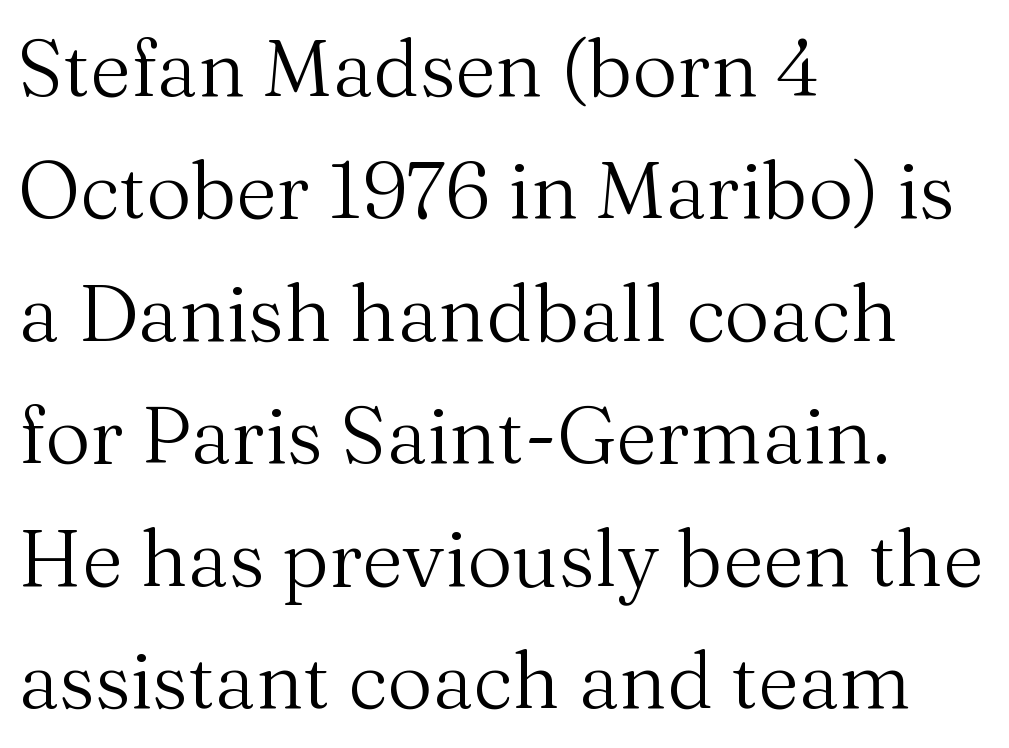
The image shows 79 px regular-weight serif type, upright; set left-aligned, normal line spacing (1.55x), normal letter spacing, not underlined; medium stroke contrast and a medium x-height.
